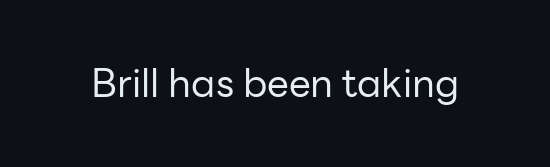
Q: Is the text bold? A: No.
Q: Is the text italic (slanted)? A: No, it is upright.
Q: Is the typeface a serif or a sans-serif typeface? A: Sans-serif.
Q: Is the text underlined? A: No.
Q: Is the spacing between letters normal or unusually wide? A: Normal.
Q: Width (condensed, normal, or wide)? A: Normal.
Q: Stroke contrast? A: Low.
Q: x-height? A: Medium.
Q: Monospaced? A: No.
